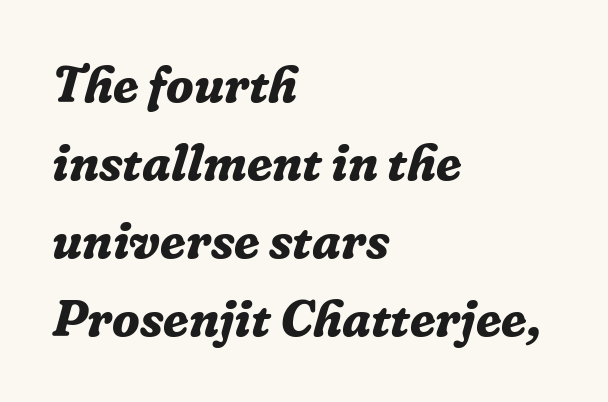
The image shows 51 px bold serif type, italic (leaning right); set left-aligned, normal line spacing (1.53x), normal letter spacing, not underlined; low stroke contrast and a medium x-height.
